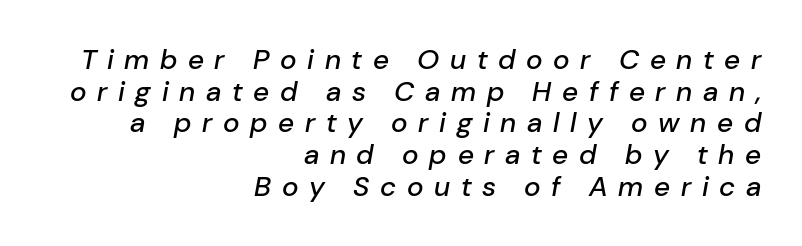
{"italic": "yes", "lean": "right", "slant_degrees": 10, "width": "normal", "stroke_contrast": "low", "x_height": "medium", "monospaced": "no", "underline": "no", "align": "right", "line_spacing": "tight", "line_spacing_ratio": 1.13, "letter_spacing": "wide", "letter_spacing_em": 0.38, "glyph_px": 28}
